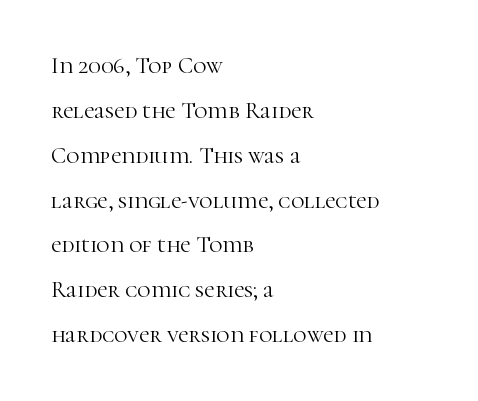
The image shows 23 px text type, upright; set left-aligned, loose line spacing (1.95x), normal letter spacing, not underlined.
